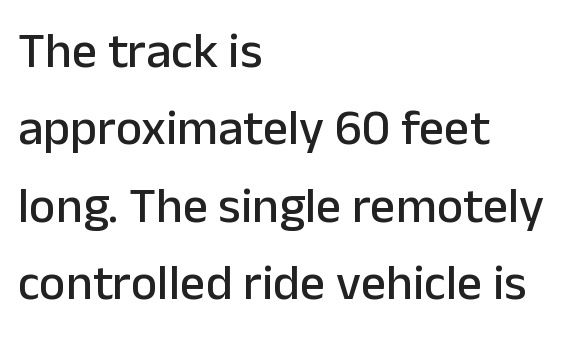
{"serif": "no", "italic": "no", "width": "normal", "stroke_contrast": "low", "x_height": "medium", "monospaced": "no", "underline": "no", "align": "left", "line_spacing": "normal", "line_spacing_ratio": 1.55, "letter_spacing": "normal", "letter_spacing_em": 0.0, "glyph_px": 50}
